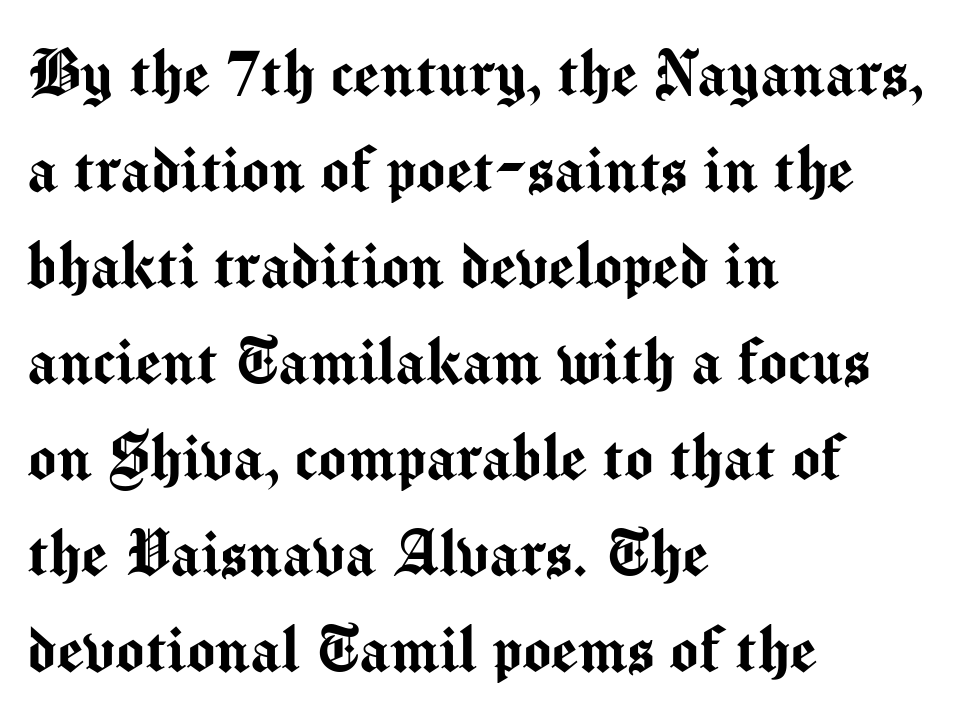
Reading down the column, the eye jumps a familiar distance to each next line. Is this a fixed-width face? No — the glyphs have proportional, varying widths. I'd call this a sans setting — the letters go barefoot. Quick note: not italic, upright. Clear beneath every line of the passage.
